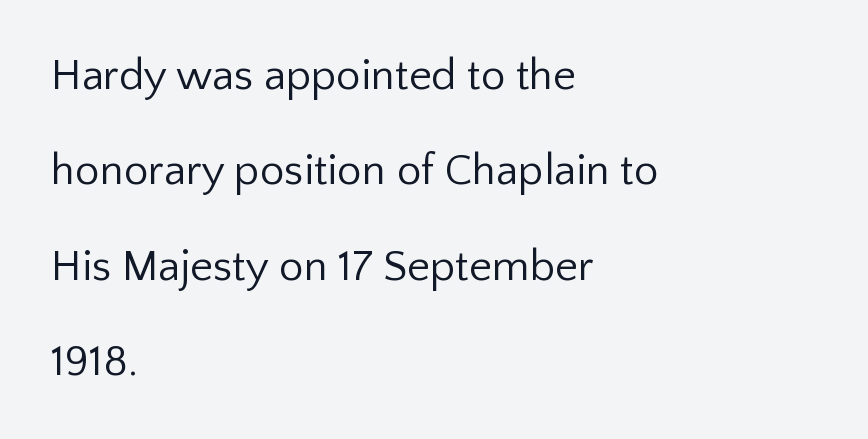
The image shows 44 px regular-weight sans-serif type, upright; set left-aligned, loose line spacing (2.17x), normal letter spacing, not underlined; low stroke contrast and a medium x-height.
